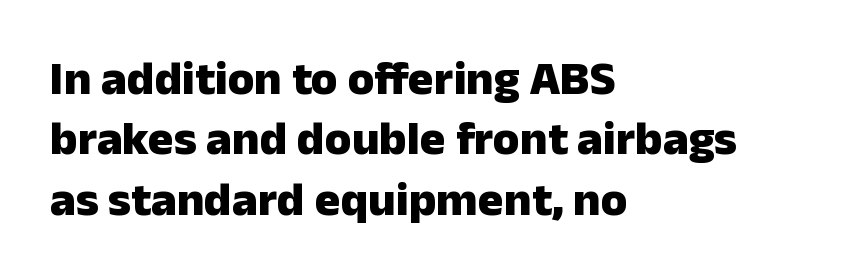
{"serif": "no", "italic": "no", "bold": "yes", "weight": "heavy", "width": "normal", "stroke_contrast": "low", "x_height": "medium", "monospaced": "no", "underline": "no", "align": "left", "line_spacing": "normal", "line_spacing_ratio": 1.26, "letter_spacing": "normal", "letter_spacing_em": 0.0, "glyph_px": 48}
